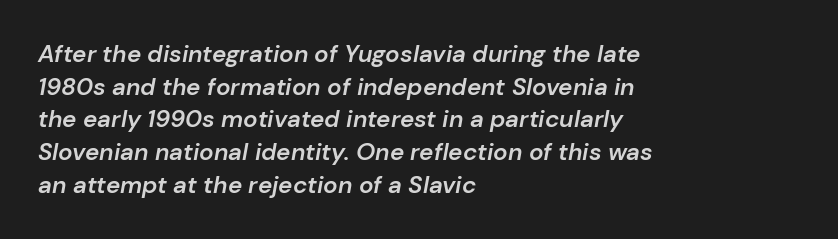
{"italic": "yes", "lean": "right", "slant_degrees": 10, "bold": "semi", "underline": "no", "align": "left", "line_spacing": "normal", "line_spacing_ratio": 1.36, "letter_spacing": "normal", "letter_spacing_em": 0.0, "glyph_px": 24}
